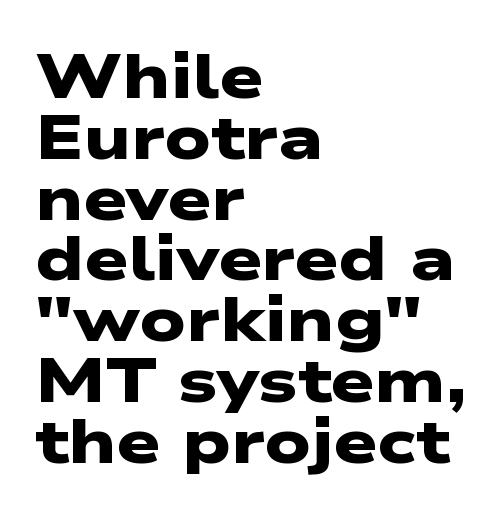
The horizontal fit of the characters is conventional and even. The passage shown is typeset with a sans-serif family. The rendering uses a small line-height, squeezing the rows. These lines are rendered in a variable-pitch font. This rendering features lettering with no underline.
